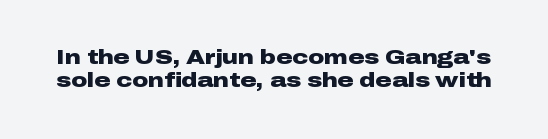
The strokes are fattened all the way to bold. Descenders hang freely into open space. Observe the ordinary spacing: letters are neighbours, not strangers. When letters stand straight like this, we call the style roman or upright.
